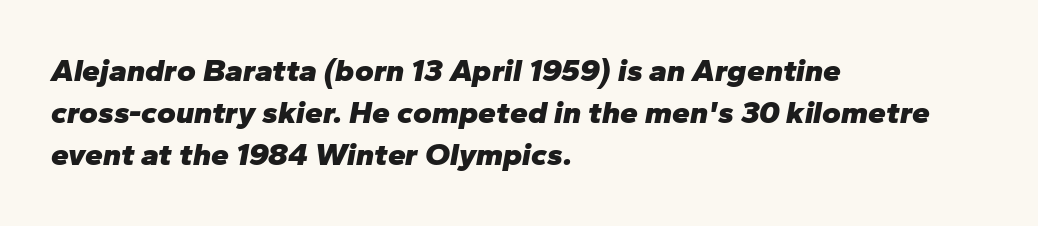
The image shows 32 px heavy type, italic (leaning right); set left-aligned, normal line spacing (1.32x), normal letter spacing, not underlined; low stroke contrast and a medium x-height.
